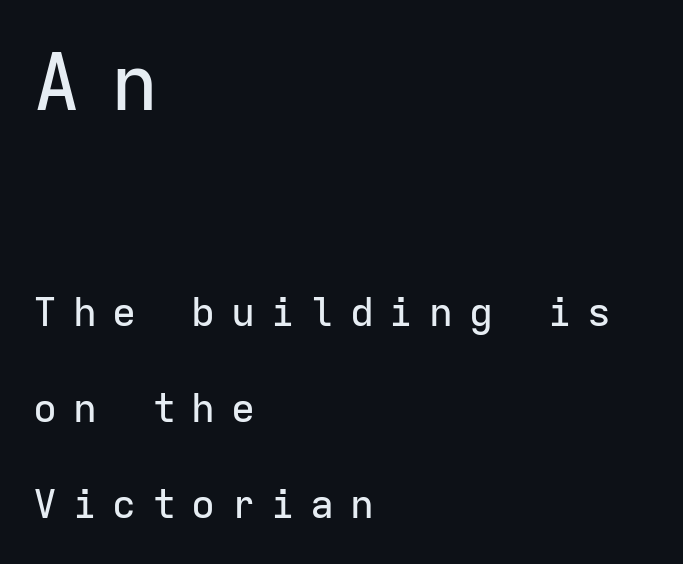
Each letter, wide or thin by design, is forced into the same width here. Vertical strokes here are truly vertical. These lines are set flush left with a ragged right edge. The letterforms stand isolated, each surrounded by extra space. Caption: upper text group enlarged, lower text group reduced. The glyphs in this specimen are sans serif.
